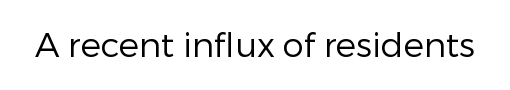
{"serif": "no", "italic": "no", "bold": "no", "weight": "regular", "width": "normal", "stroke_contrast": "low", "x_height": "medium", "monospaced": "no", "underline": "no", "letter_spacing": "normal", "letter_spacing_em": 0.0, "glyph_px": 34}
